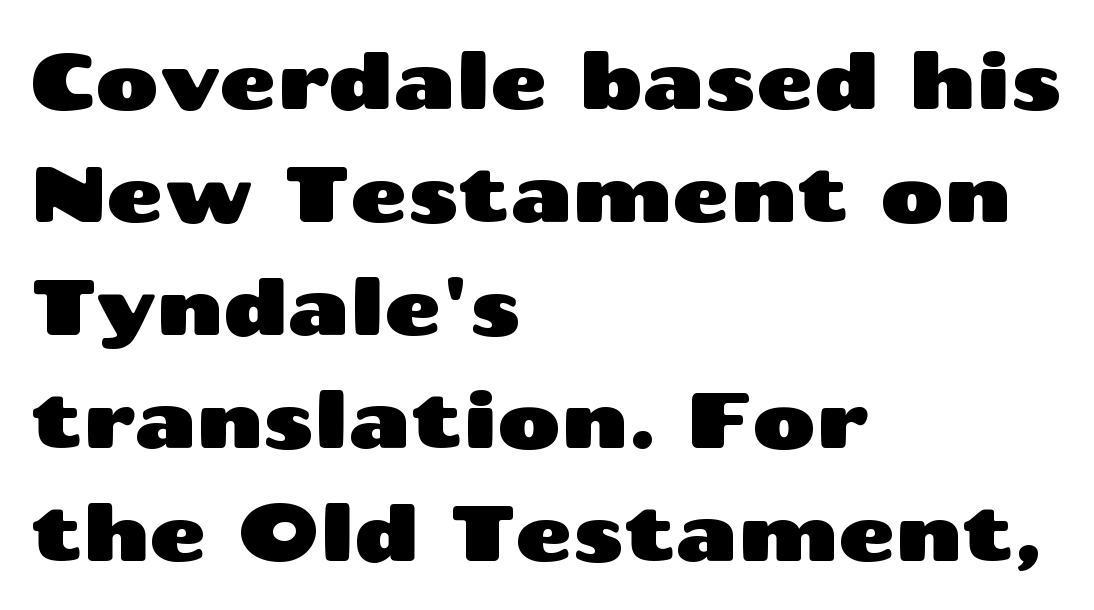
{"serif": "no", "italic": "no", "width": "wide", "stroke_contrast": "medium", "x_height": "medium", "monospaced": "no", "underline": "no", "align": "left", "line_spacing": "normal", "line_spacing_ratio": 1.45, "letter_spacing": "normal", "letter_spacing_em": 0.0, "glyph_px": 78}
